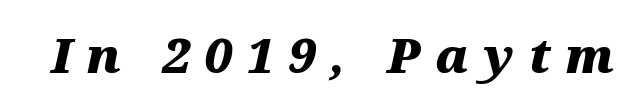
An italicized treatment has been applied to the whole sample. This sample uses expanded letter spacing, leaving extra air between glyphs. The sample has been set heavy, in full bold. Think of a printed novel: that variable character pitch is what you see here.
